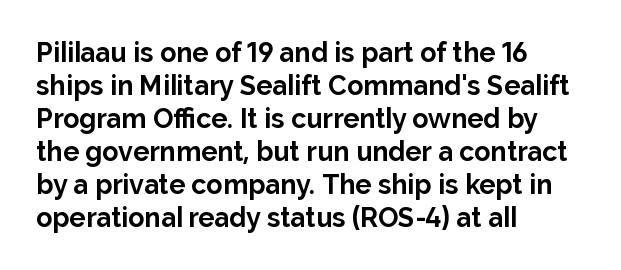
The image shows 27 px bold type, upright; set left-aligned, line spacing 1.22x, normal letter spacing, not underlined.
